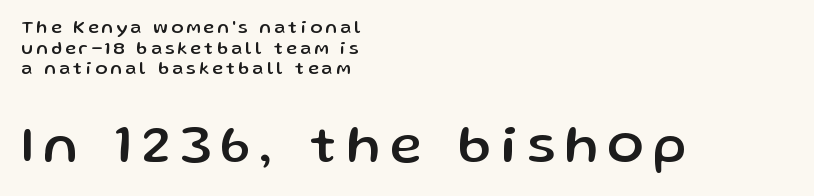
The image shows 54 px sans-serif type, upright; set left-aligned, tight line spacing (1.15x), not underlined; the second (bottom) block is 3.0x larger; low stroke contrast and a medium x-height.
